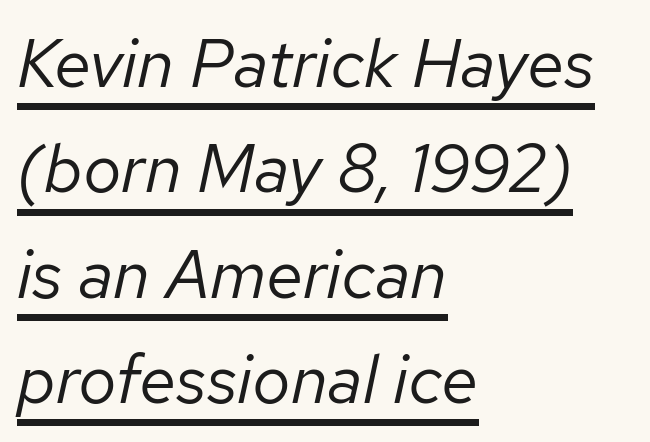
Q: Is the text bold? A: No.
Q: Is the text italic (slanted)? A: Yes, it leans right by about 12 degrees.
Q: Is the text underlined? A: Yes.
Q: How is the paragraph aligned? A: Left-aligned.
Q: Is the spacing between letters normal or unusually wide? A: Normal.
Q: Is the spacing between lines tight, normal or loose? A: Normal.
Q: Width (condensed, normal, or wide)? A: Normal.
Q: Stroke contrast? A: Low.
Q: x-height? A: Medium.
Q: Monospaced? A: No.
